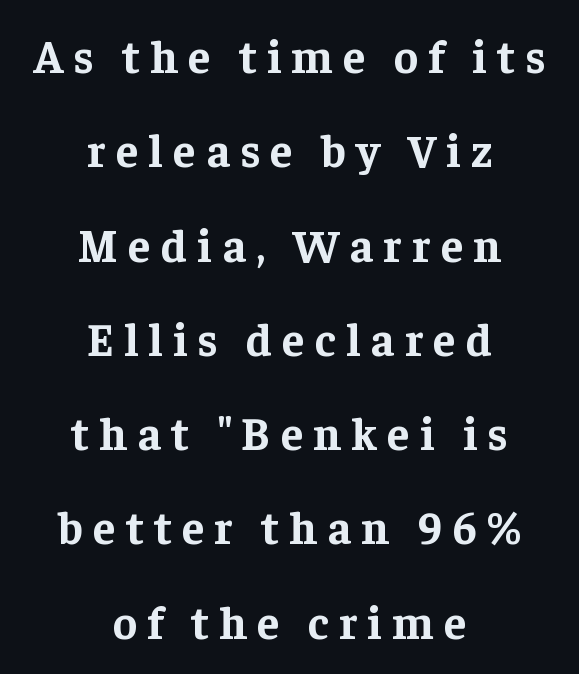
{"serif": "yes", "italic": "no", "bold": "yes", "weight": "bold", "width": "normal", "stroke_contrast": "low", "x_height": "medium", "monospaced": "no", "underline": "no", "align": "center", "line_spacing": "loose", "line_spacing_ratio": 2.05, "letter_spacing": "wide", "letter_spacing_em": 0.22, "glyph_px": 46}
